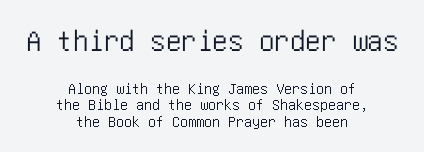
Q: Is the text italic (slanted)? A: No, it is upright.
Q: Is the typeface a serif or a sans-serif typeface? A: Sans-serif.
Q: Is the text underlined? A: No.
Q: How is the paragraph aligned? A: Centered.
Q: Is the spacing between letters normal or unusually wide? A: Normal.
Q: Is the spacing between lines tight, normal or loose? A: Tight.
Q: Which block of text is set in a larger size, the first (top) or the second (bottom)? A: The first (top) one.
Q: Width (condensed, normal, or wide)? A: Condensed.
Q: Stroke contrast? A: Low.
Q: x-height? A: Large.
